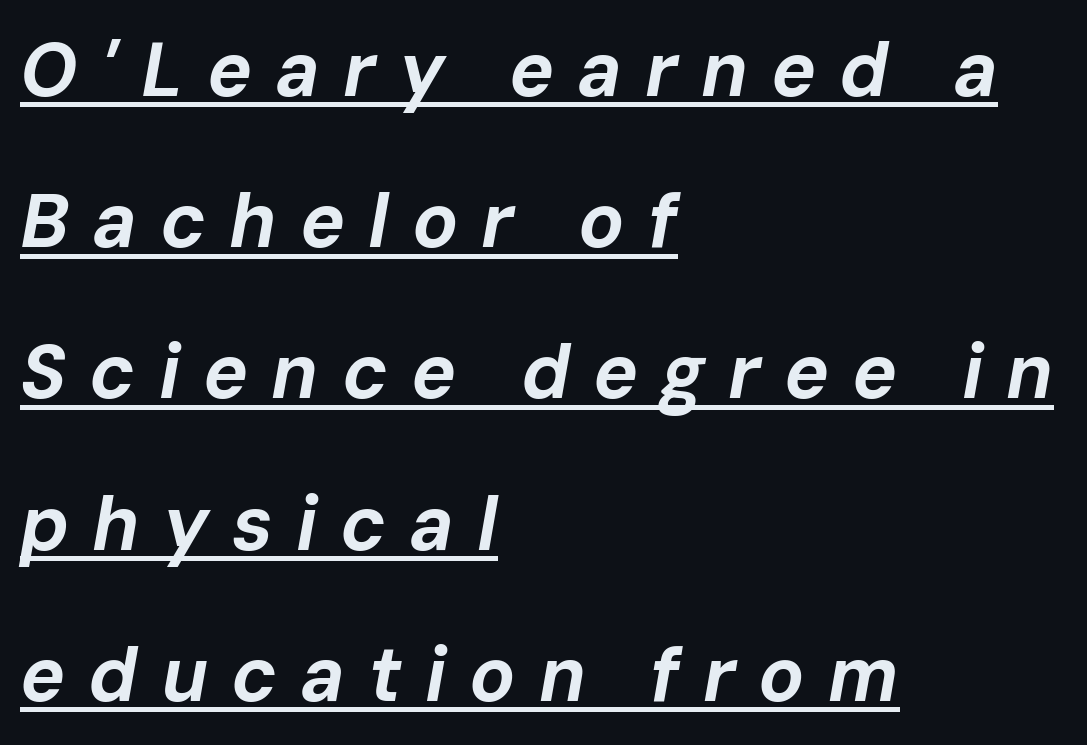
You could only call the tracking loose — the letters float apart. Varying glyph widths throughout — classic text-font behaviour. All the whitespace from short lines collects on the right. Does a line run under the words? Yes, clearly. One glance says open: line gaps are wider than usual. These words are printed bold, with thick strokes throughout.
